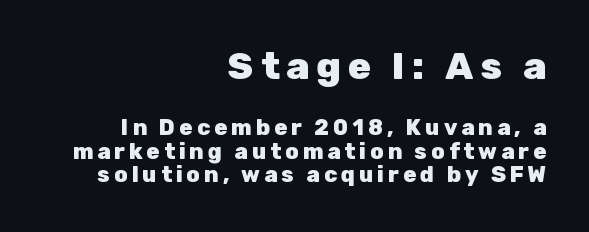
Think of a printed novel: that variable character pitch is what you see here. Letters rest on an invisible, unmarked baseline. The earlier block is typeset at a bigger size than the later block. Vertically, the passage feels compressed, each row crowding the next. The type family on display is of the sans-serif kind. Summary of weight: heavy, a full bold.
